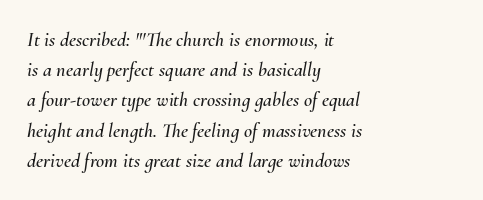
Horizontal alignment here is leftward, the default for most running prose. Students, note that the glyphs here touch the page at normal intervals. Quick note: underline off. The glyphs look as if they've been sheared to an angle.
